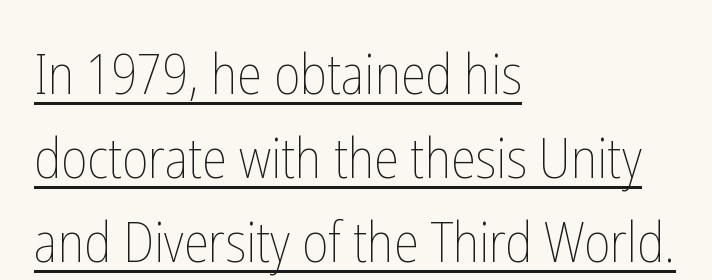
{"italic": "no", "bold": "no", "weight": "thin", "width": "condensed", "stroke_contrast": "low", "x_height": "medium", "monospaced": "no", "underline": "yes", "align": "left", "line_spacing": "normal", "line_spacing_ratio": 1.5, "letter_spacing": "normal", "letter_spacing_em": 0.0, "glyph_px": 56}
